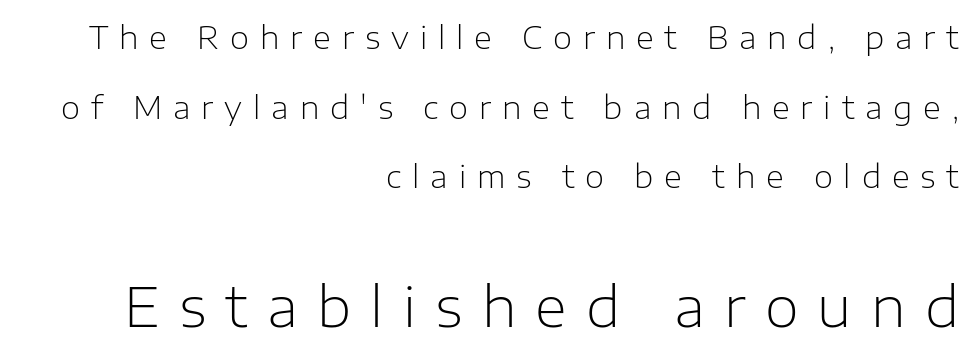
{"serif": "no", "italic": "no", "bold": "no", "weight": "light", "width": "normal", "stroke_contrast": "low", "x_height": "medium", "monospaced": "no", "underline": "no", "align": "right", "line_spacing": "loose", "line_spacing_ratio": 2.25, "letter_spacing": "wide", "letter_spacing_em": 0.35, "larger_block": "second", "size_ratio": 1.77, "glyph_px": 55}
